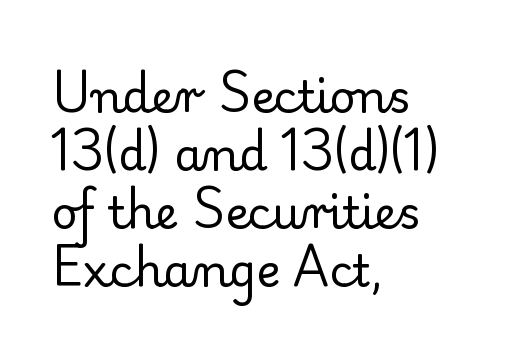
{"serif": "yes", "italic": "no", "bold": "no", "weight": "regular", "width": "normal", "stroke_contrast": "low", "x_height": "small", "monospaced": "no", "underline": "no", "align": "left", "line_spacing": "normal", "line_spacing_ratio": 1.29, "letter_spacing": "normal", "letter_spacing_em": 0.0, "glyph_px": 45}
